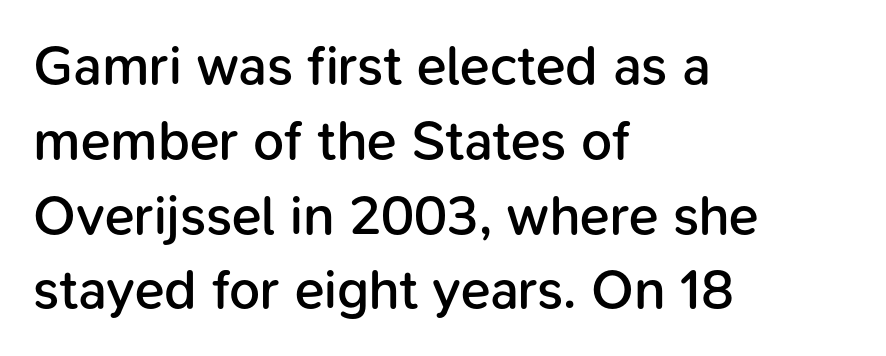
Q: Is the text bold? A: Semi-bold.
Q: Is the text italic (slanted)? A: No, it is upright.
Q: Is the typeface a serif or a sans-serif typeface? A: Sans-serif.
Q: Is the text underlined? A: No.
Q: How is the paragraph aligned? A: Left-aligned.
Q: Is the spacing between letters normal or unusually wide? A: Normal.
Q: Is the spacing between lines tight, normal or loose? A: Normal.
Q: Width (condensed, normal, or wide)? A: Normal.
Q: Stroke contrast? A: Low.
Q: x-height? A: Medium.
Q: Monospaced? A: No.
